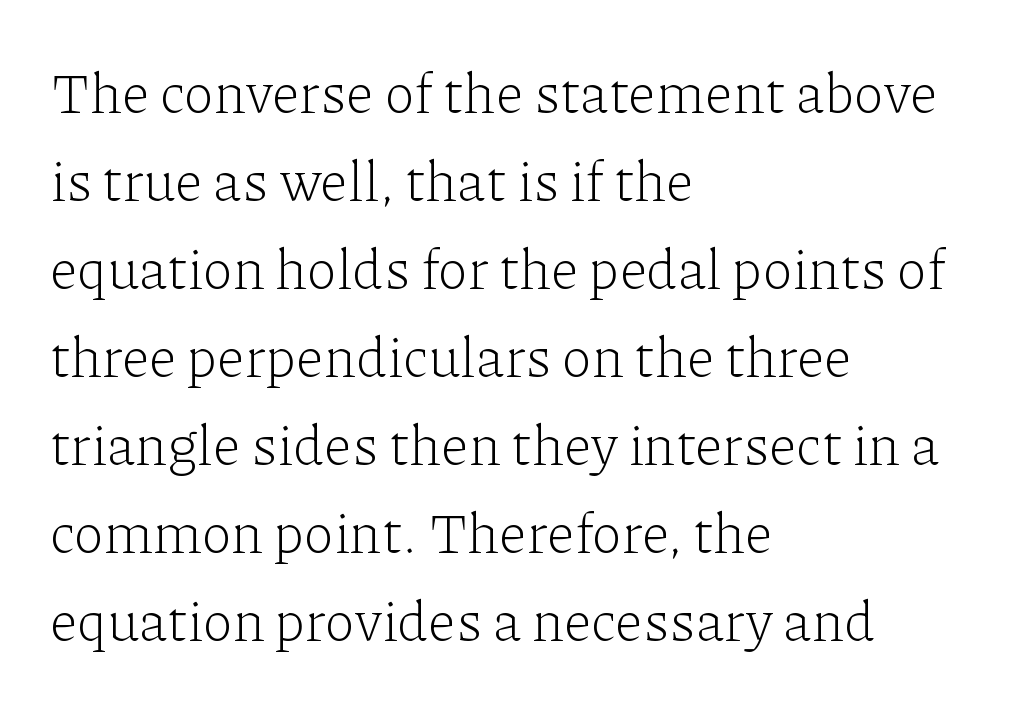
The image shows 56 px light serif type, upright; set left-aligned, normal line spacing (1.57x), normal letter spacing, not underlined; low stroke contrast and a medium x-height.
